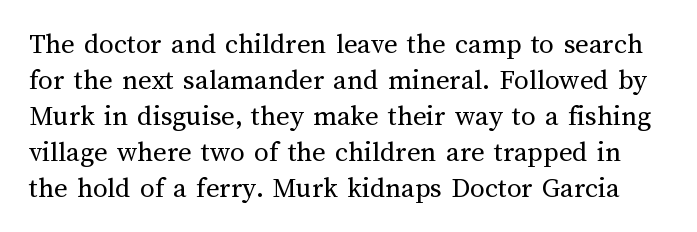
Q: Is the text bold? A: No.
Q: Is the text italic (slanted)? A: No, it is upright.
Q: Is the text underlined? A: No.
Q: Is the spacing between letters normal or unusually wide? A: Normal.
Q: Width (condensed, normal, or wide)? A: Normal.
Q: Stroke contrast? A: Medium.
Q: x-height? A: Medium.
Q: Monospaced? A: No.
